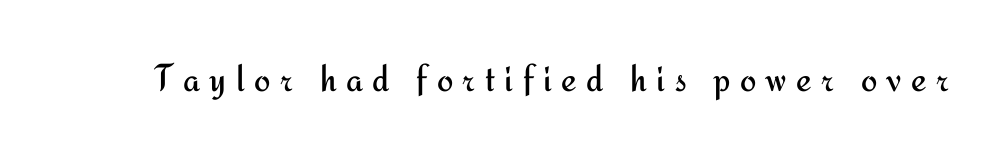
The strokes are not fattened; the text isn't bold. Descenders hang freely into open space. These lines were composed using upright roman letters. This sample uses a sans-serif face. Tracking value appears strongly positive — letters spread wide.
